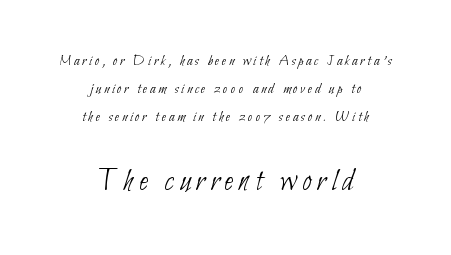
The image shows 33 px thin, condensed sans-serif type; set centered, line spacing 1.74x, not underlined; the second (bottom) block is 2.06x larger; low stroke contrast and a small x-height.
